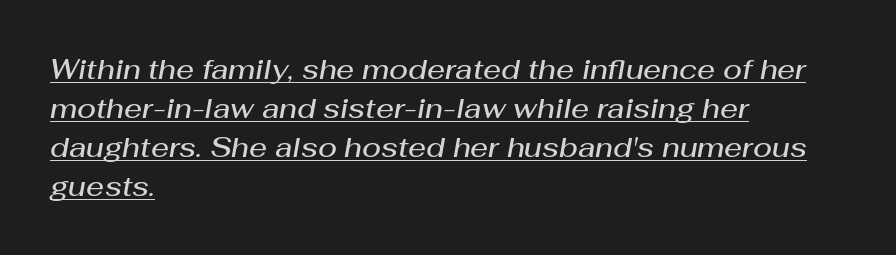
Normally led — the rows are evenly, conventionally spaced. If you drew a line through each stem, it would be angled. Horizontal alignment here is leftward, the default for most running prose. This sample uses plain, unmodified letter spacing. You can see a thin bar hugging the bottom of the glyphs.
